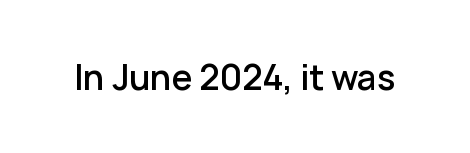
The image shows 35 px sans-serif type, upright; set normal letter spacing, not underlined; low stroke contrast and a medium x-height.
